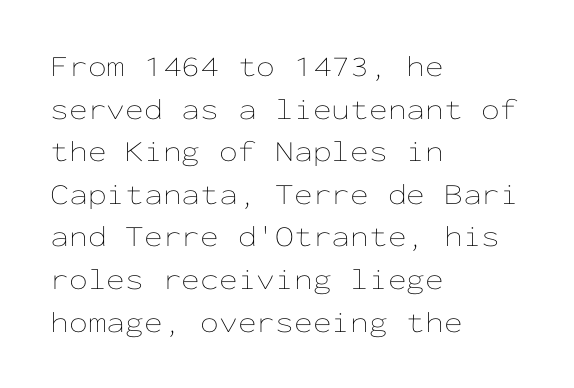
{"italic": "no", "bold": "no", "weight": "thin", "width": "wide", "stroke_contrast": "low", "x_height": "medium", "monospaced": "yes", "underline": "no", "align": "left", "line_spacing": "normal", "line_spacing_ratio": 1.42, "letter_spacing": "normal", "letter_spacing_em": 0.0, "glyph_px": 30}
